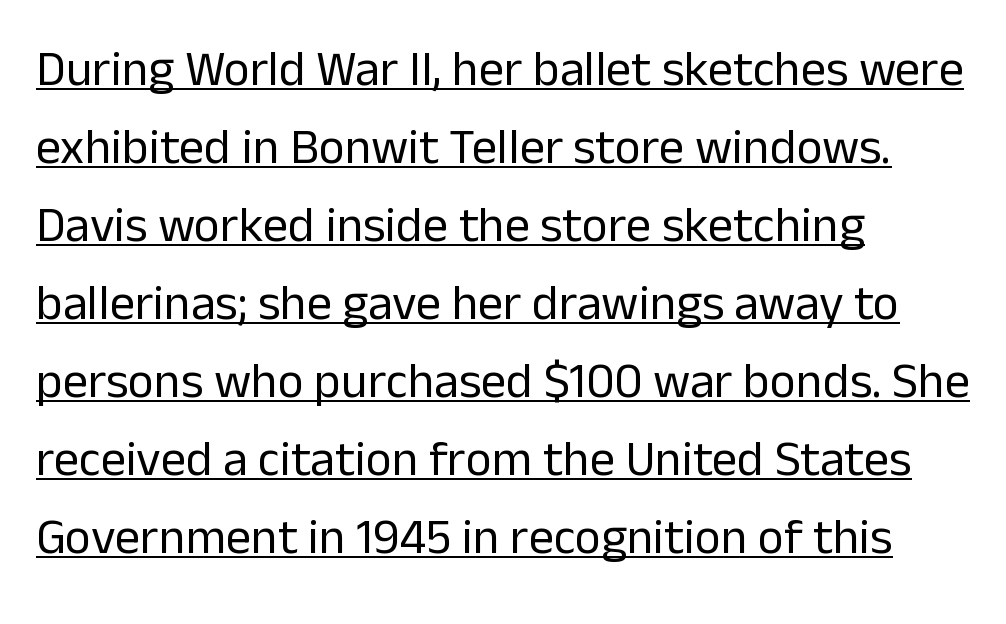
Is the block centered? No — it sits flush against the left margin. The axis of the letterforms is exactly vertical. Here the designer chose a conventional face with non-uniform glyph widths. Stems and bowls with no extra thickness — not bold. Vertical spacing — default.
